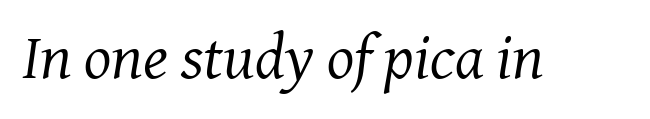
The image shows 64 px regular-weight serif type, italic (leaning right); set normal letter spacing, not underlined; medium stroke contrast and a medium x-height.
